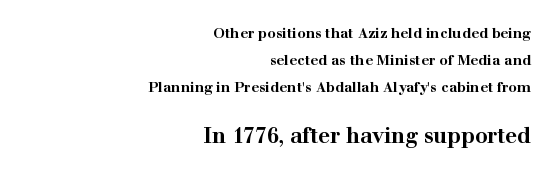
The image shows 21 px bold type, upright; set right-aligned, loose line spacing (1.94x), normal letter spacing, not underlined; the second (bottom) block is 1.5x larger.
